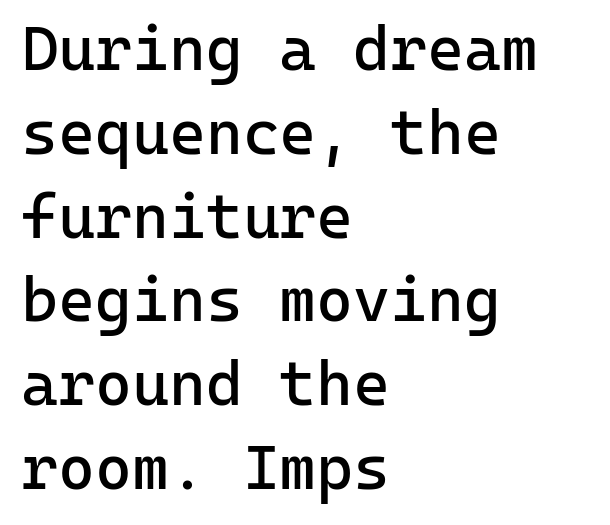
{"serif": "no", "italic": "no", "bold": "no", "weight": "regular", "width": "normal", "stroke_contrast": "low", "x_height": "medium", "monospaced": "yes", "underline": "no", "align": "left", "line_spacing": "normal", "line_spacing_ratio": 1.33, "letter_spacing": "normal", "letter_spacing_em": 0.0, "glyph_px": 63}
